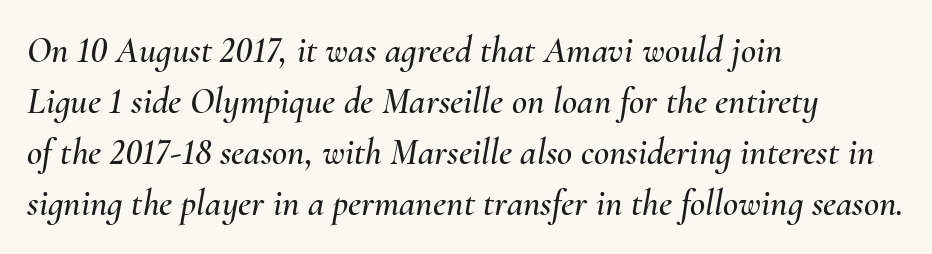
Characters follow at the spacing the type designer built in. The block of text has a typical density, with ordinary space between rows. In CSS terms this would be text-align: left. This is oblique type, the kind used for emphasis or titles.
